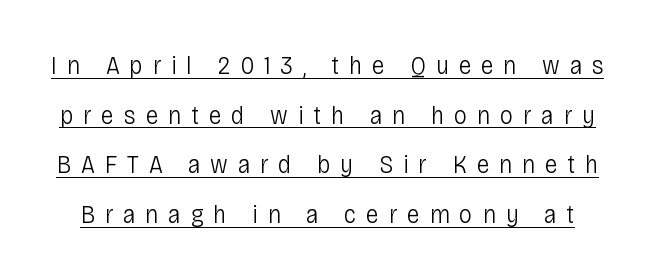
Q: Is the text bold? A: No.
Q: Is the text italic (slanted)? A: No, it is upright.
Q: Is the text underlined? A: Yes.
Q: Is the spacing between letters normal or unusually wide? A: Unusually wide.
